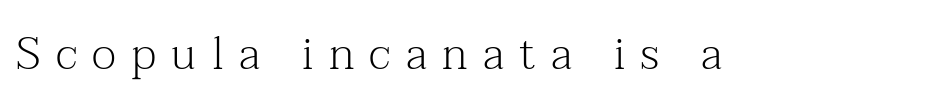
The image shows 45 px light serif type, upright; set unusually wide letter spacing (+0.34 em), not underlined; medium stroke contrast and a medium x-height.
